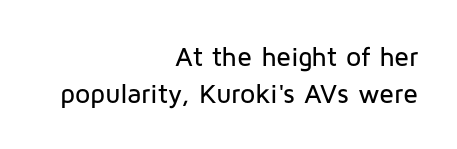
Leading: standard. Horizontal alignment here is rightward, an uncommon choice for prose. A typesetter would mark this as roman, not italic. Lines of text with bare space underneath. This rendering leaves character spacing at its baseline value.
